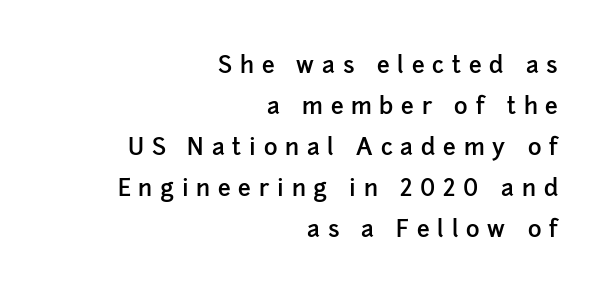
The rendering uses a semibold face; strokes are thickened but not to full bold. Students, note that the glyphs here are deliberately spaced far apart. Has an underline been added? It has not. Alignment: flush right.
